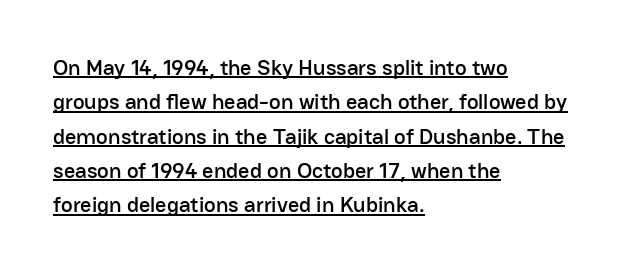
What's the leading like? Ordinary, nothing unusual. This rendering leaves character spacing at its baseline value. A classic flush-left, rag-right setting is used for this passage. The face used here appears with an underline applied. Designer's note — italics off, roman on.
